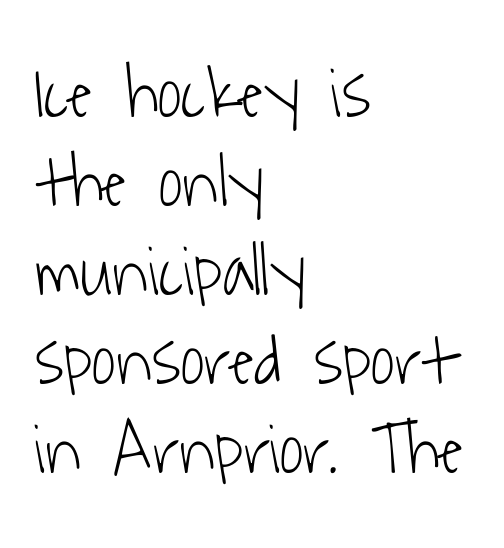
Q: Is the text bold? A: No.
Q: Is the typeface a serif or a sans-serif typeface? A: Sans-serif.
Q: Is the text underlined? A: No.
Q: How is the paragraph aligned? A: Left-aligned.
Q: Is the spacing between letters normal or unusually wide? A: Normal.
Q: Width (condensed, normal, or wide)? A: Condensed.
Q: Stroke contrast? A: Low.
Q: x-height? A: Medium.
Q: Monospaced? A: No.
